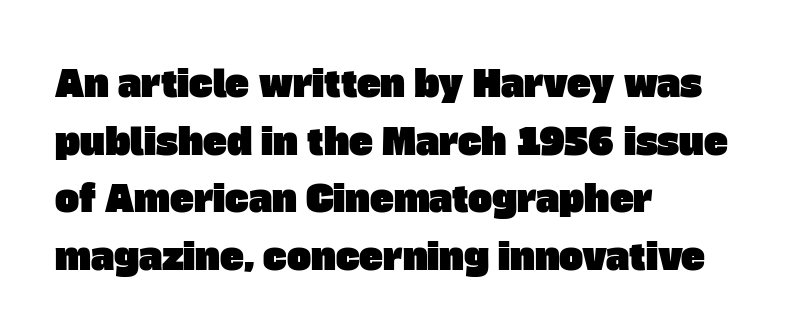
A clean baseline with only descenders dipping below it. Note: no serifs on the glyphs. Reading down the column, the eye jumps a familiar distance to each next line. The passage shown has conventional tracking throughout.
